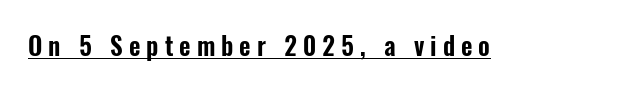
Q: Is the text italic (slanted)? A: No, it is upright.
Q: Is the text underlined? A: Yes.
Q: Is the spacing between letters normal or unusually wide? A: Unusually wide.
